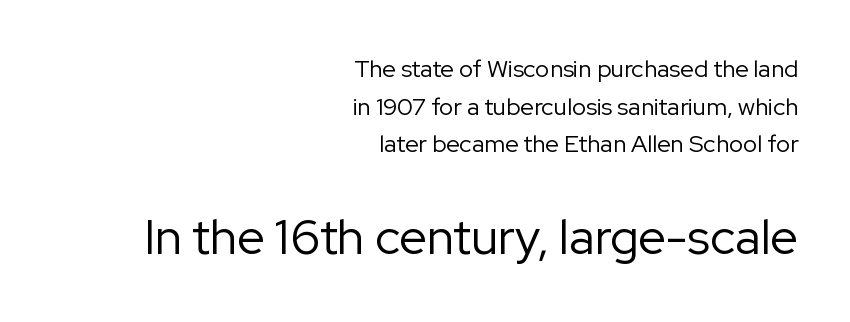
The image shows 49 px regular-weight sans-serif type, upright; set right-aligned, normal line spacing (1.57x), normal letter spacing, not underlined; the second (bottom) block is 2.04x larger; low stroke contrast and a medium x-height.
